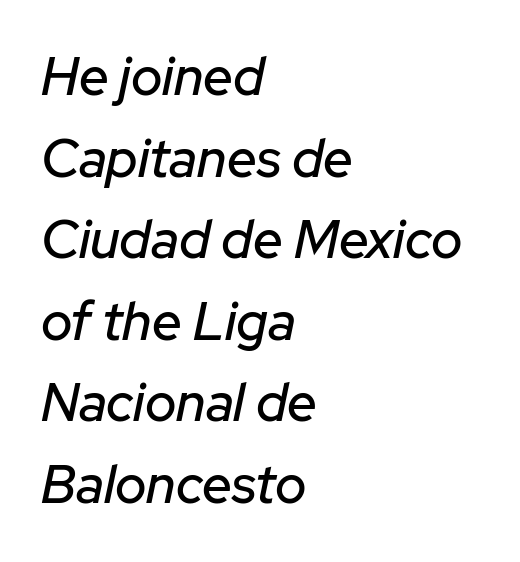
You could not count columns in this text — the font is proportionally spaced. The vertical gap from one line to the next is medium. This rendering uses left alignment, leaving the right contour irregular. The face used here has a pronounced slope to its letters.
